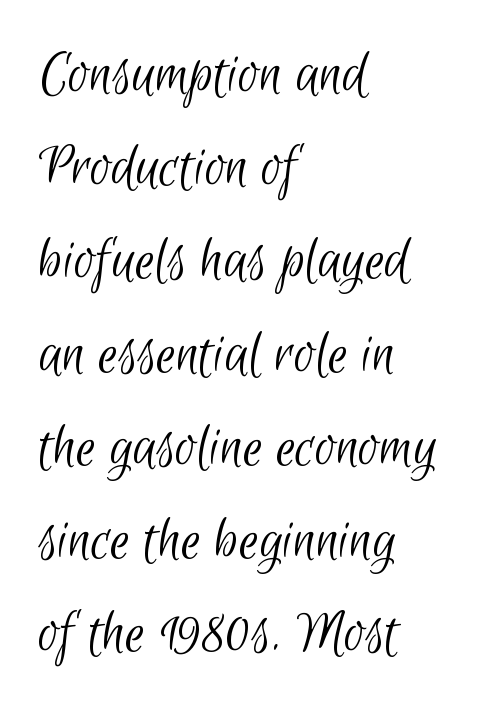
{"serif": "no", "bold": "no", "weight": "light", "width": "condensed", "stroke_contrast": "low", "x_height": "small", "monospaced": "no", "underline": "no", "align": "left", "line_spacing": "normal", "line_spacing_ratio": 1.48, "letter_spacing": "normal", "letter_spacing_em": 0.0, "glyph_px": 63}
